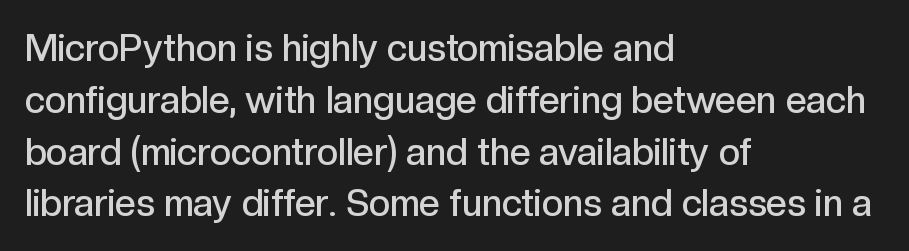
{"serif": "no", "italic": "no", "bold": "semi", "weight": "semibold", "width": "normal", "x_height": "medium", "monospaced": "no", "underline": "no", "align": "left", "line_spacing": "normal", "line_spacing_ratio": 1.4, "letter_spacing": "normal", "letter_spacing_em": 0.0, "glyph_px": 37}
